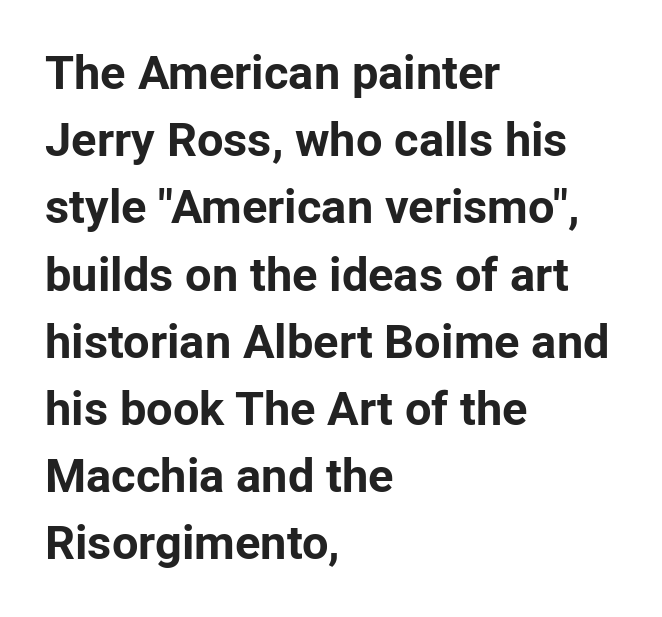
Q: Is the text bold? A: Yes.
Q: Is the text italic (slanted)? A: No, it is upright.
Q: Is the typeface a serif or a sans-serif typeface? A: Sans-serif.
Q: Is the text underlined? A: No.
Q: How is the paragraph aligned? A: Left-aligned.
Q: Is the spacing between letters normal or unusually wide? A: Normal.
Q: Is the spacing between lines tight, normal or loose? A: Normal.
Q: Width (condensed, normal, or wide)? A: Normal.
Q: Stroke contrast? A: Low.
Q: x-height? A: Medium.
Q: Monospaced? A: No.
